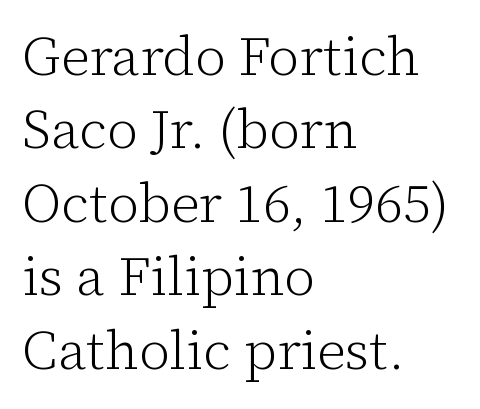
The image shows 54 px light serif type, upright; set left-aligned, normal line spacing (1.36x), normal letter spacing, not underlined; low stroke contrast and a medium x-height.
